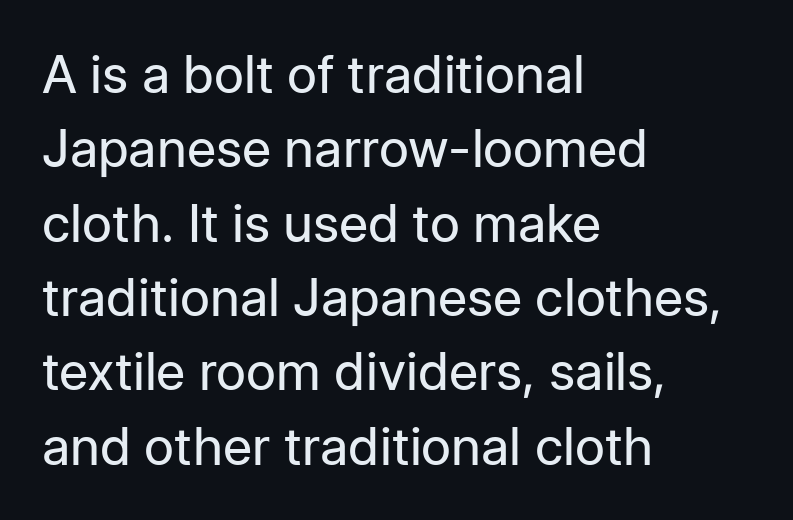
Q: Is the text bold? A: No.
Q: Is the text italic (slanted)? A: No, it is upright.
Q: Is the typeface a serif or a sans-serif typeface? A: Sans-serif.
Q: Is the text underlined? A: No.
Q: How is the paragraph aligned? A: Left-aligned.
Q: Is the spacing between letters normal or unusually wide? A: Normal.
Q: Is the spacing between lines tight, normal or loose? A: Normal.
Q: Width (condensed, normal, or wide)? A: Normal.
Q: Stroke contrast? A: Low.
Q: x-height? A: Medium.
Q: Monospaced? A: No.
